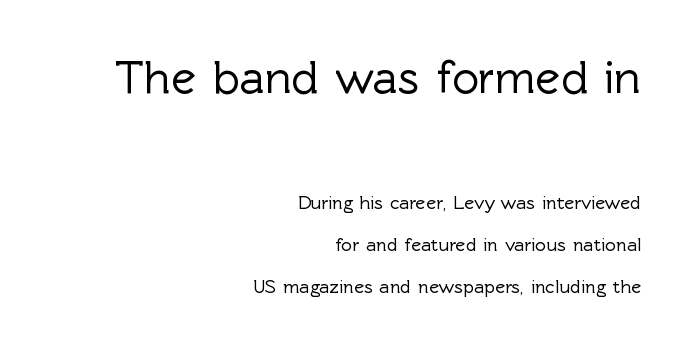
Default kerning and tracking; the words read as compact shapes. Italic: no, the glyphs are upright roman. Nothing sits at the stroke ends, so this counts as sans-serif. The lines are quadded right. A typesetter would call this proportional, since set widths differ per character. The passage shown is not underscored anywhere.
